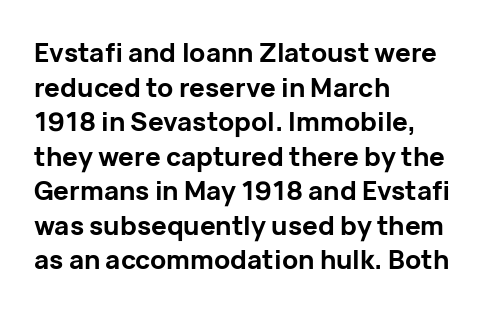
The image shows 26 px bold type, upright; set left-aligned, normal line spacing (1.33x), normal letter spacing, not underlined.
